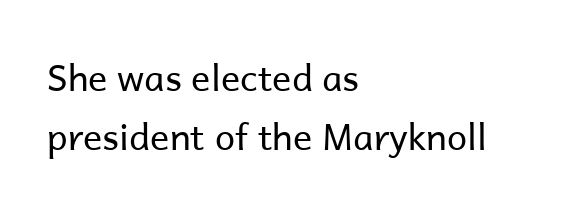
The image shows 36 px regular-weight sans-serif type, upright; set left-aligned, normal line spacing (1.63x), normal letter spacing, not underlined; low stroke contrast and a medium x-height.
